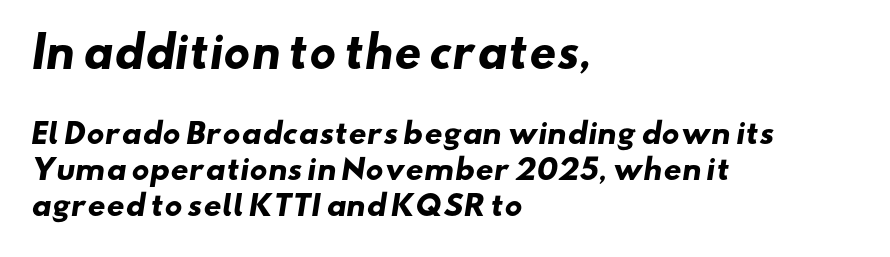
Q: Is the text bold? A: Yes.
Q: Is the typeface a serif or a sans-serif typeface? A: Sans-serif.
Q: Is the text underlined? A: No.
Q: How is the paragraph aligned? A: Left-aligned.
Q: Is the spacing between letters normal or unusually wide? A: Normal.
Q: Is the spacing between lines tight, normal or loose? A: Normal.
Q: Which block of text is set in a larger size, the first (top) or the second (bottom)? A: The first (top) one.
Q: Width (condensed, normal, or wide)? A: Wide.
Q: Stroke contrast? A: Low.
Q: x-height? A: Small.
Q: Monospaced? A: No.
